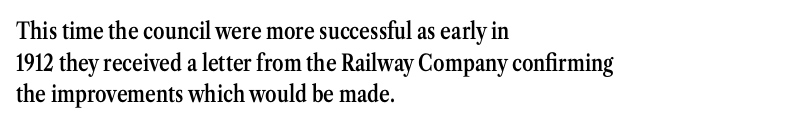
How would I describe the line gaps? Plain and ordinary. A fair bit of extra ink — the face is semibold, not bold. Check the space under the baseline: it is left empty. Style check: upright.
